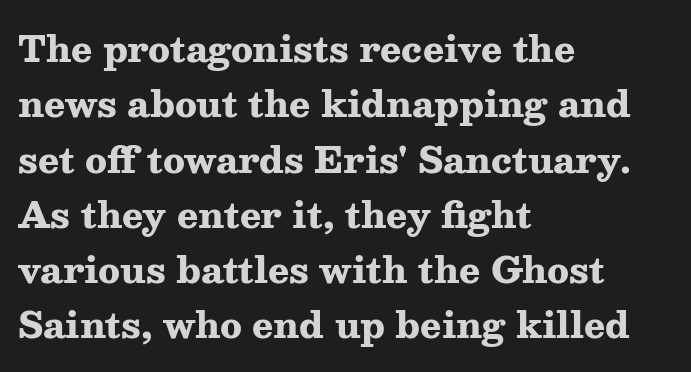
Q: Is the text bold? A: Yes.
Q: Is the text italic (slanted)? A: No, it is upright.
Q: Is the typeface a serif or a sans-serif typeface? A: Serif.
Q: Is the text underlined? A: No.
Q: How is the paragraph aligned? A: Left-aligned.
Q: Is the spacing between letters normal or unusually wide? A: Normal.
Q: Is the spacing between lines tight, normal or loose? A: Normal.
Q: Width (condensed, normal, or wide)? A: Wide.
Q: Stroke contrast? A: Medium.
Q: x-height? A: Medium.
Q: Monospaced? A: No.
